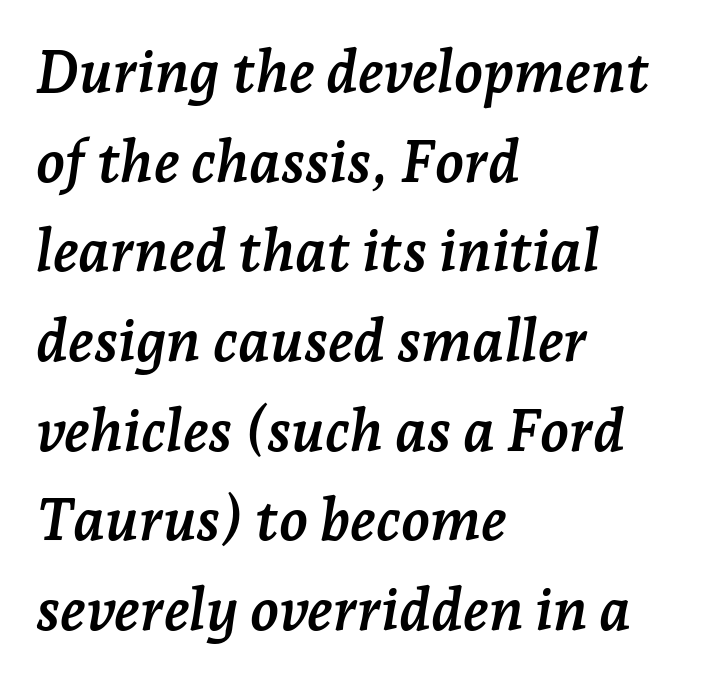
{"serif": "yes", "italic": "yes", "lean": "right", "slant_degrees": 7, "bold": "yes", "weight": "semibold", "width": "normal", "stroke_contrast": "low", "x_height": "medium", "monospaced": "no", "underline": "no", "align": "left", "line_spacing": "normal", "line_spacing_ratio": 1.52, "letter_spacing": "normal", "letter_spacing_em": 0.0, "glyph_px": 59}
